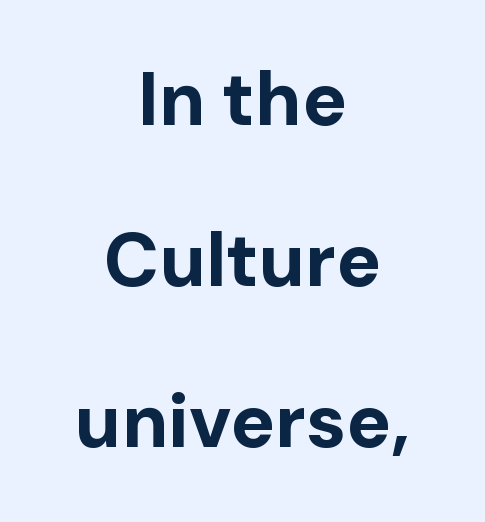
Q: Is the text bold? A: Yes.
Q: Is the text italic (slanted)? A: No, it is upright.
Q: Is the typeface a serif or a sans-serif typeface? A: Sans-serif.
Q: Is the text underlined? A: No.
Q: How is the paragraph aligned? A: Centered.
Q: Is the spacing between letters normal or unusually wide? A: Normal.
Q: Is the spacing between lines tight, normal or loose? A: Loose.
Q: Width (condensed, normal, or wide)? A: Normal.
Q: Stroke contrast? A: Low.
Q: x-height? A: Medium.
Q: Monospaced? A: No.
